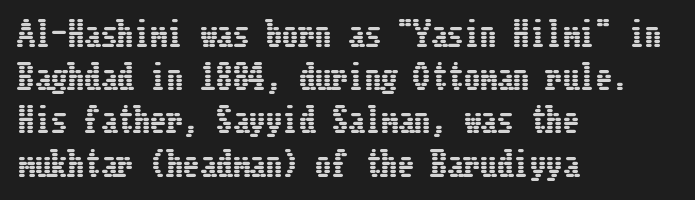
{"italic": "no", "width": "condensed", "stroke_contrast": "low", "x_height": "medium", "underline": "no", "align": "left", "line_spacing": "normal", "line_spacing_ratio": 1.31, "letter_spacing": "normal", "letter_spacing_em": 0.0, "glyph_px": 33}
